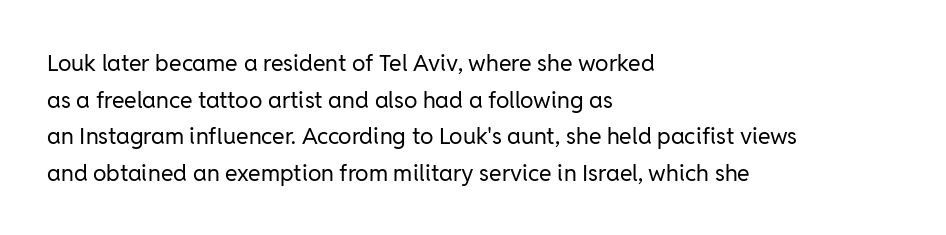
{"italic": "no", "bold": "no", "underline": "no", "align": "left", "line_spacing": "normal", "line_spacing_ratio": 1.59, "letter_spacing": "normal", "letter_spacing_em": 0.0, "glyph_px": 23}
